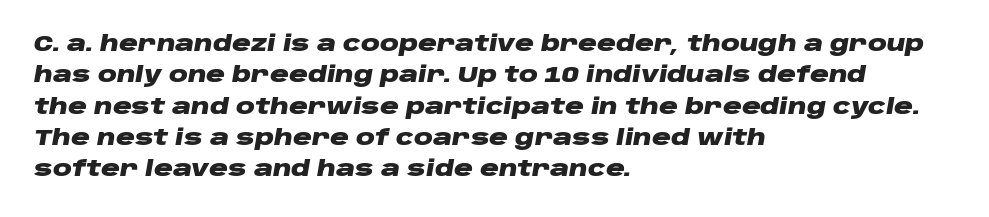
{"italic": "yes", "lean": "right", "slant_degrees": 10, "bold": "yes", "underline": "no", "align": "left", "line_spacing": "normal", "line_spacing_ratio": 1.49, "letter_spacing": "normal", "letter_spacing_em": 0.0, "glyph_px": 21}
